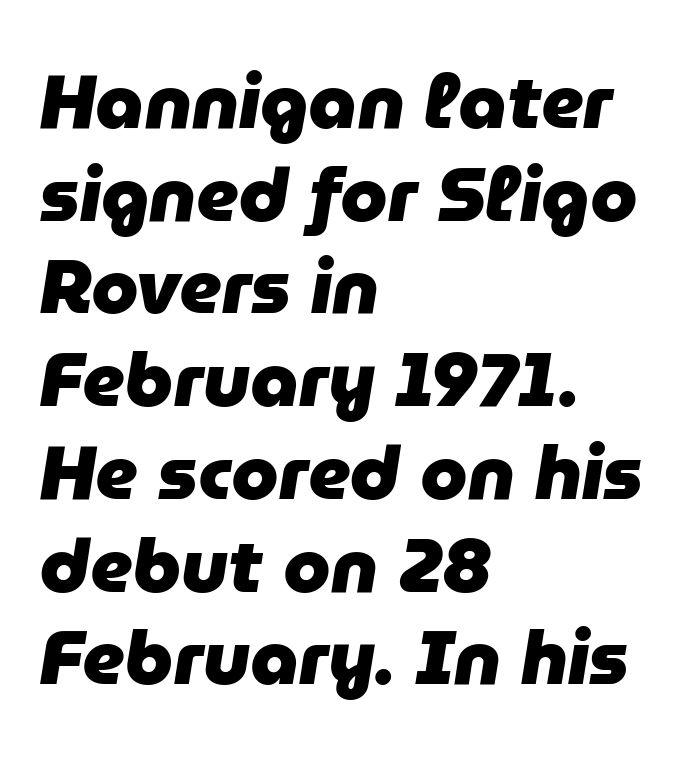
{"italic": "yes", "lean": "right", "slant_degrees": 9, "bold": "yes", "weight": "heavy", "width": "normal", "stroke_contrast": "low", "x_height": "medium", "monospaced": "no", "underline": "no", "align": "left", "line_spacing_ratio": 1.22, "letter_spacing": "normal", "letter_spacing_em": 0.0, "glyph_px": 76}
